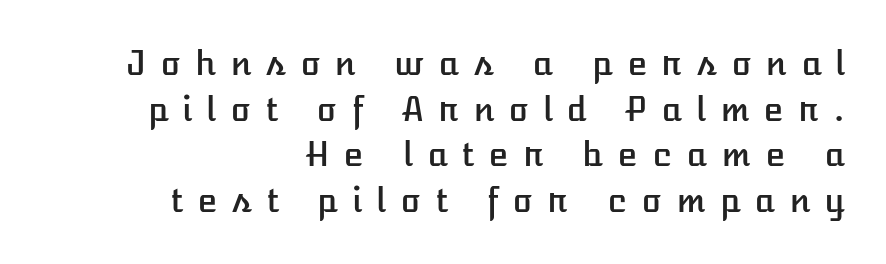
The image shows 33 px text type, upright; set right-aligned, normal line spacing (1.38x), unusually wide letter spacing (+0.43 em), not underlined; low stroke contrast and a medium x-height.
